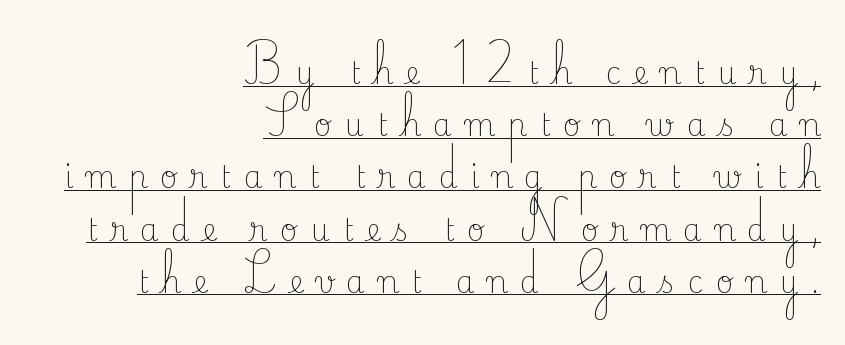
The horizontal fit of the characters is loose and conspicuously gappy. Weight class: somewhere from thin through regular. Teacher's note: observe the even right margin — that is flush-right alignment. Note: serifs present on the glyphs.
